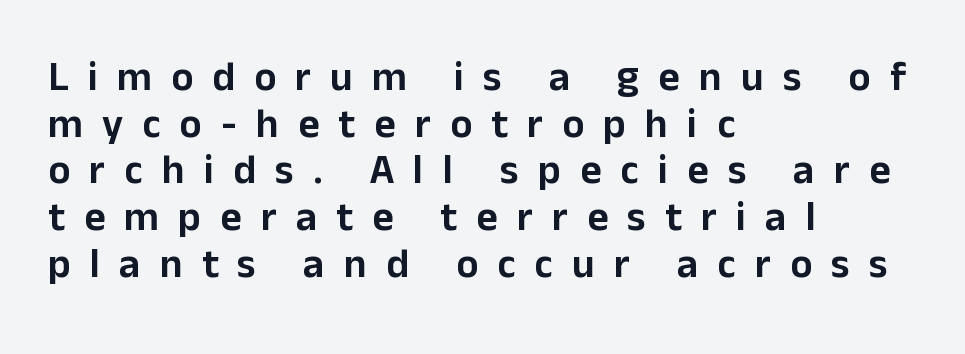
Q: Is the text italic (slanted)? A: No, it is upright.
Q: Is the typeface a serif or a sans-serif typeface? A: Sans-serif.
Q: Is the text underlined? A: No.
Q: How is the paragraph aligned? A: Left-aligned.
Q: Is the spacing between letters normal or unusually wide? A: Unusually wide.
Q: Is the spacing between lines tight, normal or loose? A: Tight.
Q: Width (condensed, normal, or wide)? A: Normal.
Q: Stroke contrast? A: Low.
Q: x-height? A: Medium.
Q: Monospaced? A: No.
